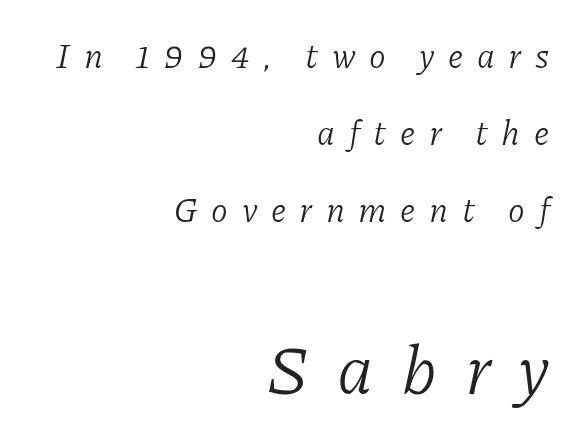
Each letter keeps its own natural width here, so spacing adapts to shape. Is the block centered? No — it sits flush against the right margin. Characters are canted at an angle relative to the baseline's perpendicular. Quick note: interline space is abundant.
